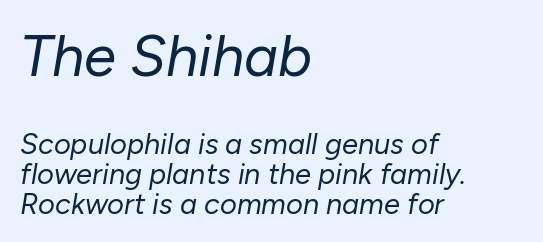
Do the characters align in a grid? No, the font is proportional. A quiet, ordinary-to-light weight characterises the typeface. How are the letters spaced? Ordinarily, with no added tracking. The designer dialed line spacing down below the default.
